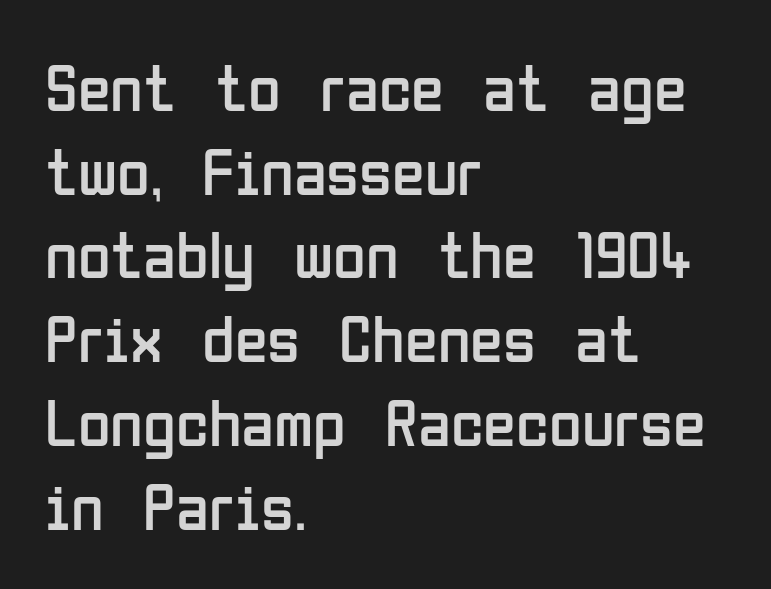
Line beginnings align vertically; line endings do not. Notice how the stems are strictly vertical — no italics here. Note: no serifs on the glyphs. Nobody drew a line under any word here. Whoever set this chose a conventional vertical rhythm.
